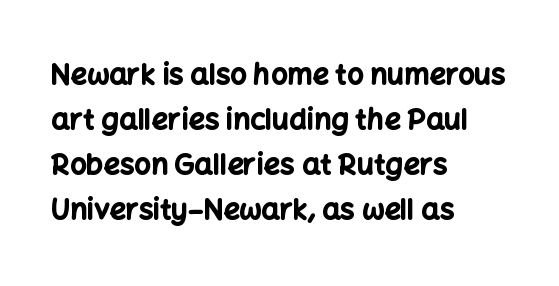
The image shows 29 px bold sans-serif type, upright; set left-aligned, normal line spacing (1.55x), normal letter spacing, not underlined; low stroke contrast and a medium x-height.
